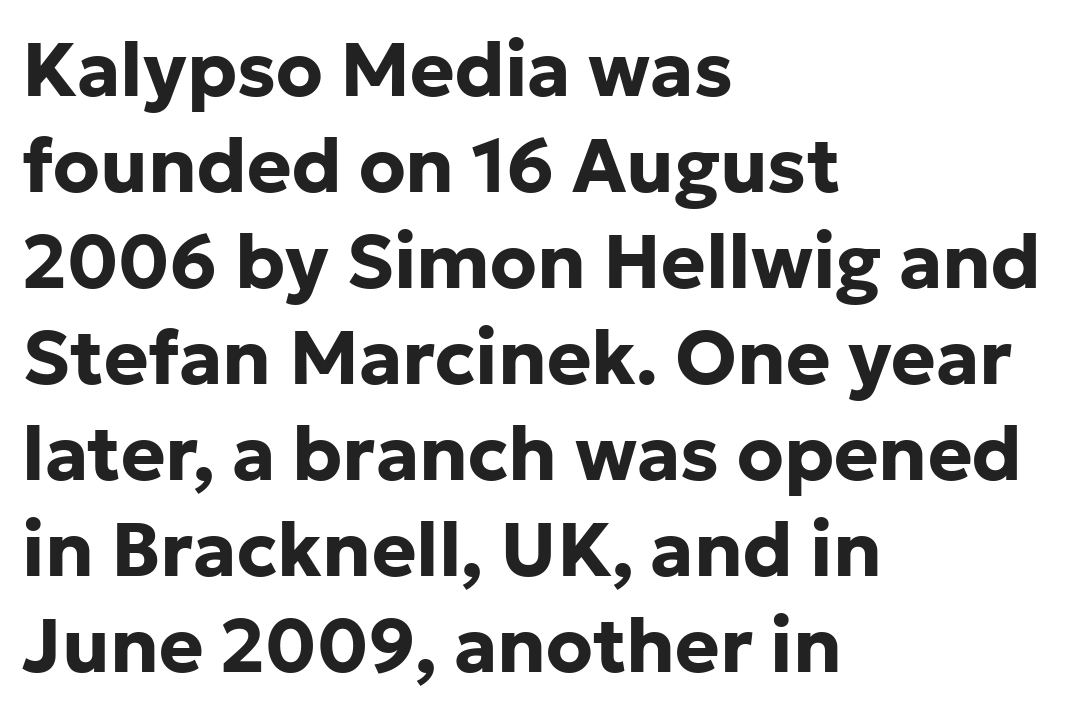
The image shows 75 px bold sans-serif type, upright; set left-aligned, normal line spacing (1.28x), normal letter spacing, not underlined; low stroke contrast and a medium x-height.
